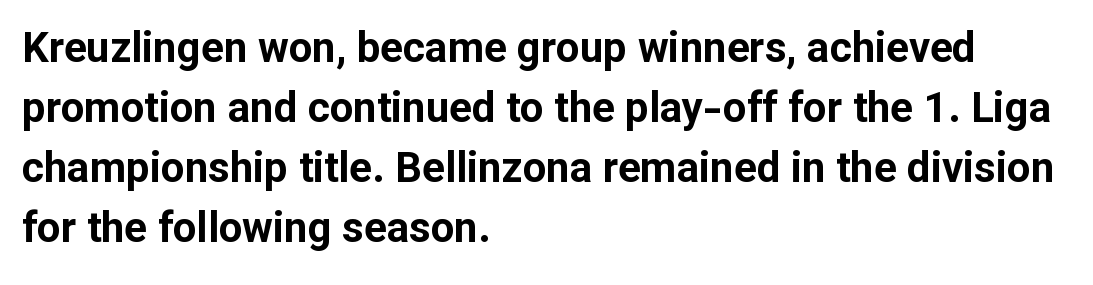
The image shows 42 px bold sans-serif type, upright; set left-aligned, normal line spacing (1.43x), normal letter spacing, not underlined; low stroke contrast and a medium x-height.
